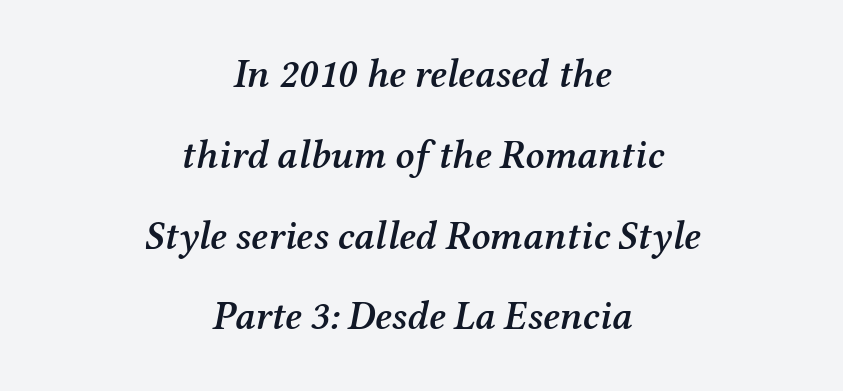
Does extra space separate the letters? No, they use regular spacing. The line-height multiplier appears high, well above default. Looks like regular typesetting: each glyph gets only the width it needs. The rendering shows small feet on the letterforms — a serif design.
